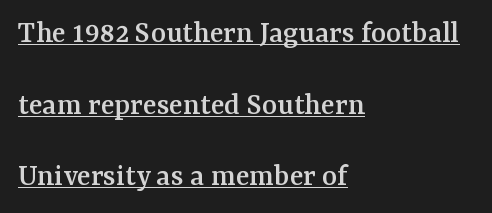
The image shows 32 px serif type, upright; set left-aligned, loose line spacing (2.24x), normal letter spacing, underlined; medium stroke contrast and a medium x-height.
